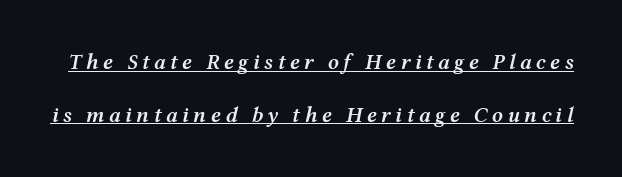
The image shows 22 px text type, italic (leaning right); set loose line spacing (2.39x), underlined.
